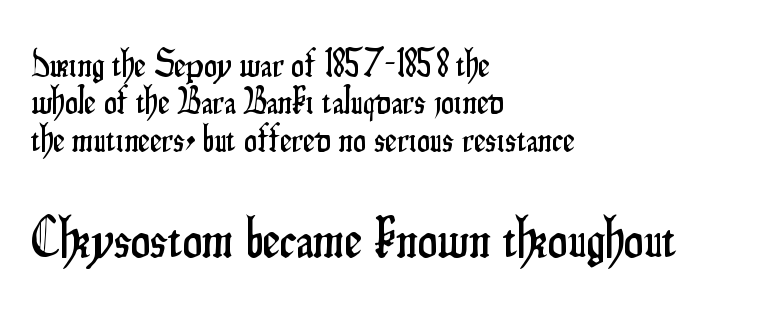
No word sits above an underline. This rendering uses left alignment, leaving the right contour irregular. You could not count columns in this text — the font is proportionally spaced. Horizontal bands of white between lines are thin slivers. Is the lower block the larger one? Yes — the lower block carries the bigger type. Is this a sans? Yes — the strokes have no serifs.
